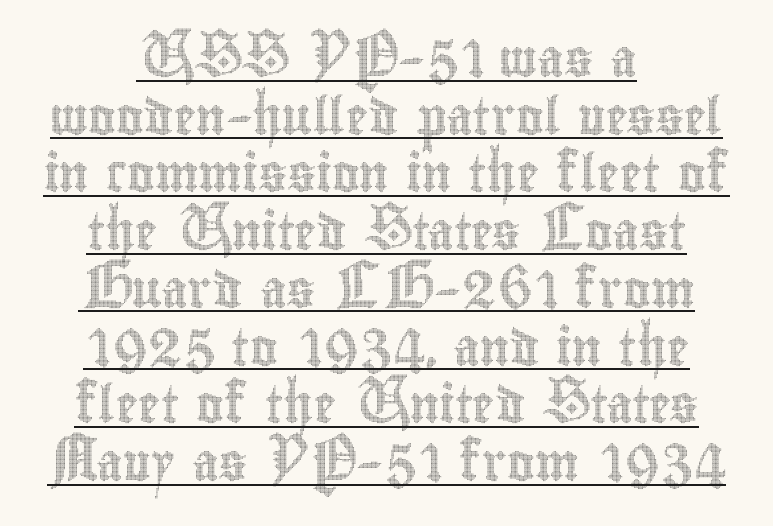
Is the letter spacing exaggerated? No — it looks like the ordinary default. Do the characters align in a grid? No, the font is proportional. Each line is balanced around a shared central axis. Compared with undecorated copy, this sample adds a rule below the words. The typography opts for an upright posture over an oblique one.
